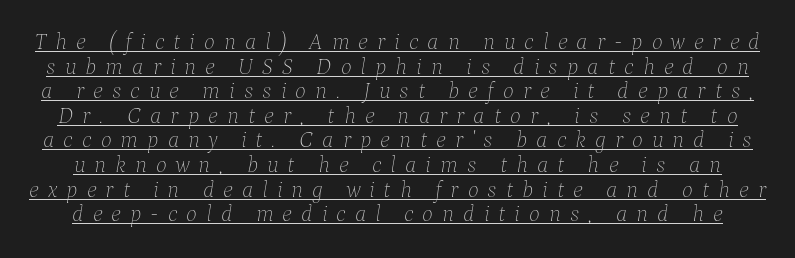
Tracking here is generous; glyphs stand well apart from one another. Regarding leading, the lines here are crowded together. Slant detected: the letters are inclined. The font sits on the lighter half of the weight spectrum, regular included. This rendering features underlined lettering.
